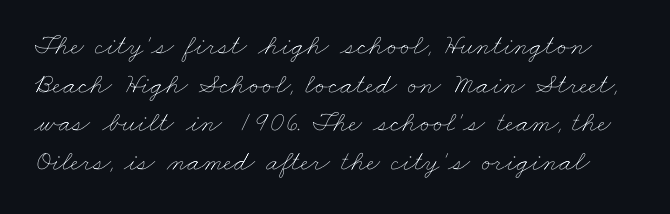
The face used here is rendered with its standard letterfit. The face used here is proportionally spaced, like ordinary book or web type. Quick note: interline space is typical. The string is rendered with underlining switched off.
